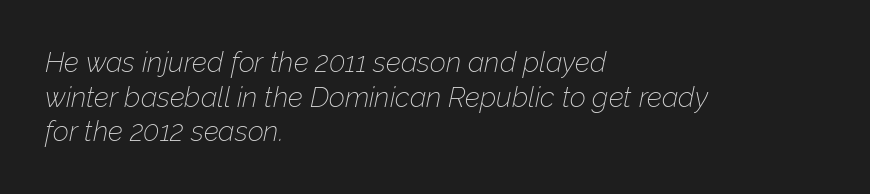
{"italic": "yes", "lean": "right", "slant_degrees": 12, "bold": "no", "weight": "thin", "width": "normal", "stroke_contrast": "low", "x_height": "medium", "monospaced": "no", "underline": "no", "align": "left", "line_spacing_ratio": 1.24, "letter_spacing": "normal", "letter_spacing_em": 0.0, "glyph_px": 28}
